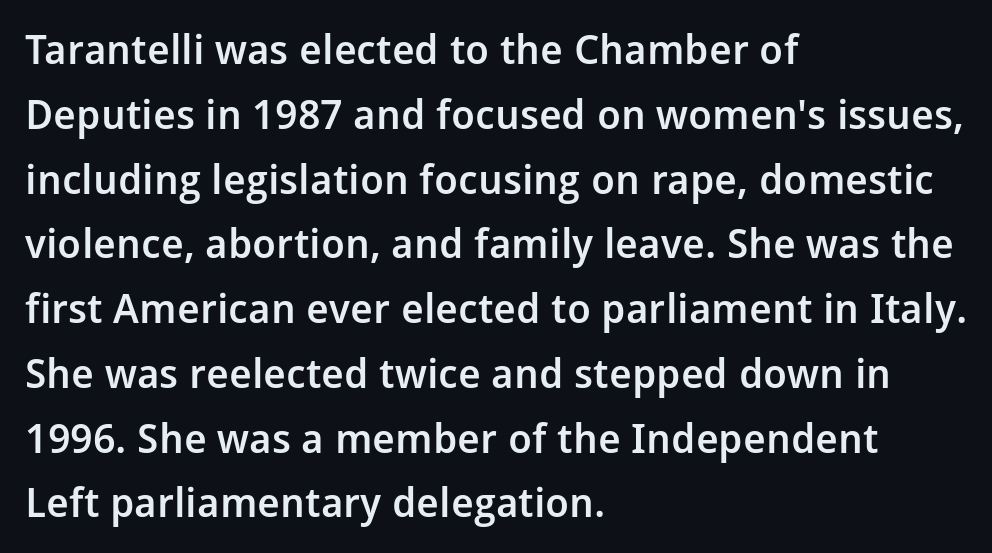
The image shows 41 px semibold sans-serif type, upright; set left-aligned, normal line spacing (1.58x), normal letter spacing, not underlined; low stroke contrast and a medium x-height.
